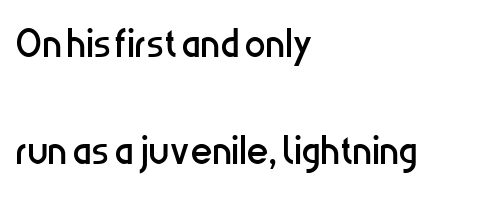
{"serif": "no", "italic": "no", "bold": "no", "weight": "regular", "width": "condensed", "stroke_contrast": "low", "x_height": "medium", "monospaced": "no", "underline": "no", "align": "left", "line_spacing": "loose", "line_spacing_ratio": 2.01, "letter_spacing": "normal", "letter_spacing_em": 0.0, "glyph_px": 53}
